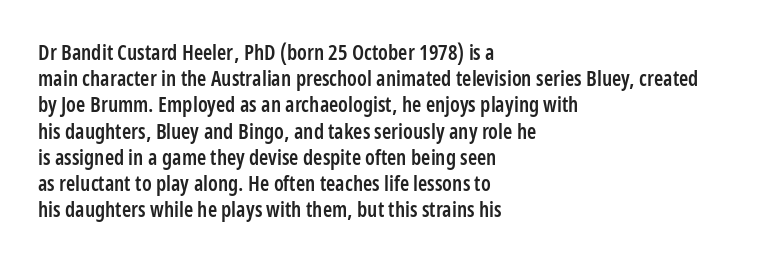
The image shows 21 px text type, upright; set left-aligned, normal line spacing (1.25x), normal letter spacing, not underlined.
